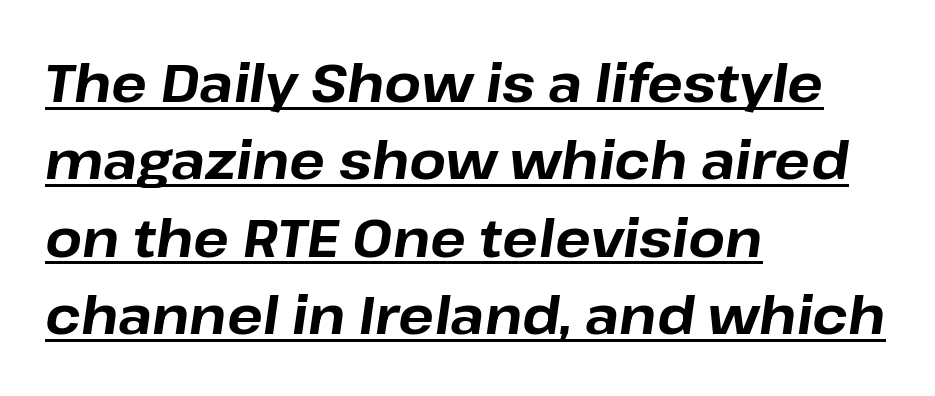
The image shows 53 px bold type, italic (leaning right); set left-aligned, normal line spacing (1.46x), normal letter spacing, underlined; low stroke contrast and a medium x-height.
